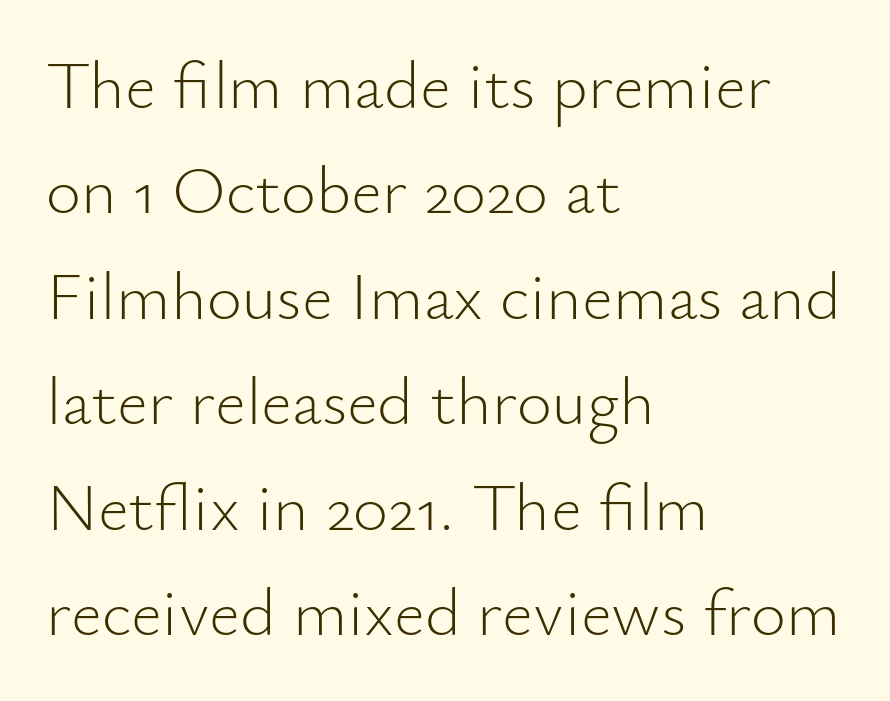
Q: Is the text bold? A: No.
Q: Is the text italic (slanted)? A: No, it is upright.
Q: Is the typeface a serif or a sans-serif typeface? A: Sans-serif.
Q: Is the text underlined? A: No.
Q: How is the paragraph aligned? A: Left-aligned.
Q: Is the spacing between letters normal or unusually wide? A: Normal.
Q: Is the spacing between lines tight, normal or loose? A: Normal.
Q: Width (condensed, normal, or wide)? A: Normal.
Q: Stroke contrast? A: Low.
Q: x-height? A: Small.
Q: Monospaced? A: No.
